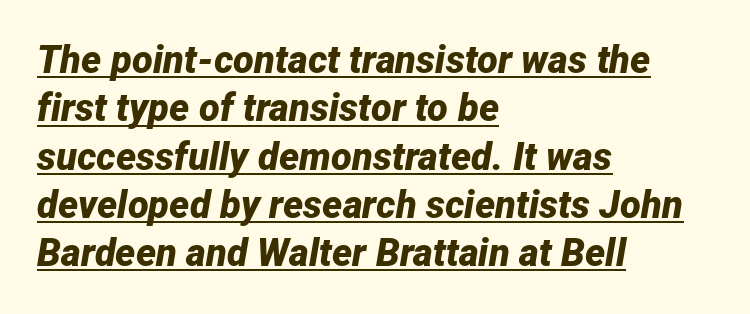
The letters are slanted; this is an italic face. The words here are underlined. The letterforms sit shoulder to shoulder at normal distance. Varying glyph widths throughout — classic text-font behaviour. Line beginnings align vertically; line endings do not. Normally led — the rows are evenly, conventionally spaced.
